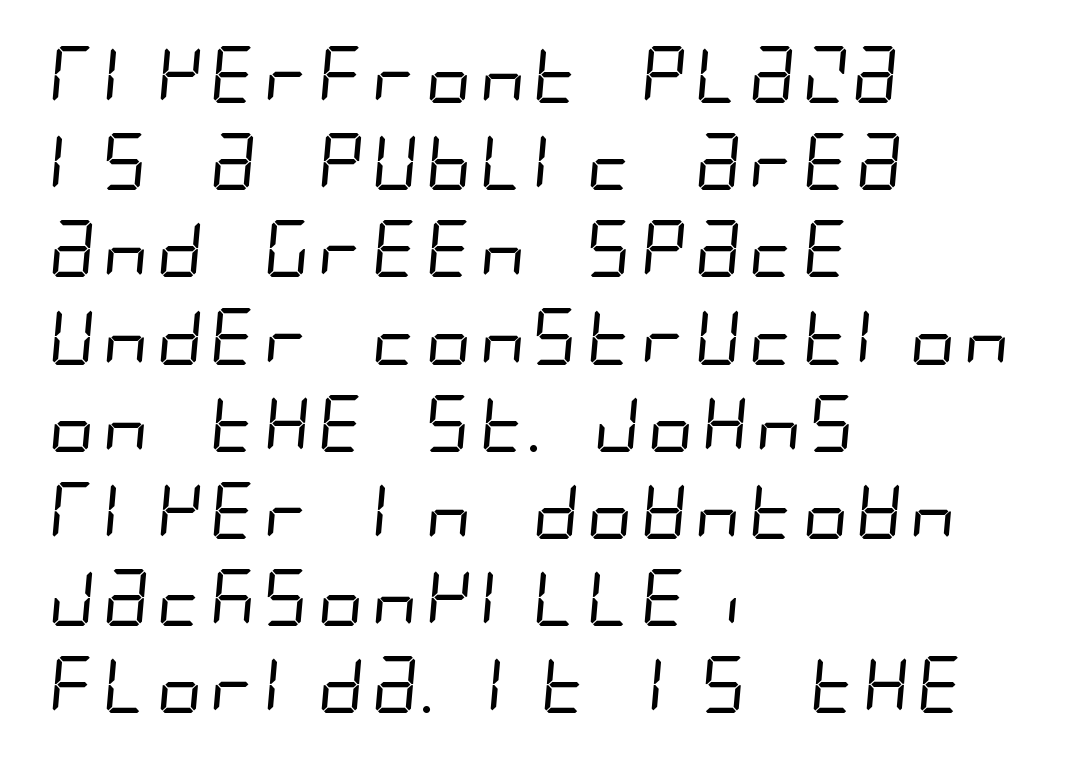
Think standard paragraph weight, or any step lighter than that. The letters sit at their default tracking, neither squeezed nor spread. The text block is weighted toward the left margin, trailing off unevenly rightward. A clean baseline with only descenders dipping below it.
